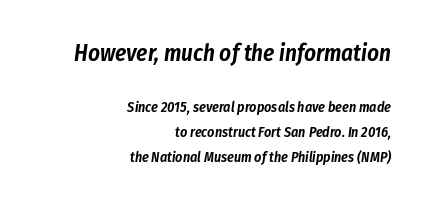
The glyphs are unaccompanied by any horizontal stroke below them. Spacing between characters is what you'd get straight out of the box. Compared with ordinary roman type, these characters are visibly tilted. Line endings align vertically; line beginnings do not. The first block has been scaled up relative to the second.
